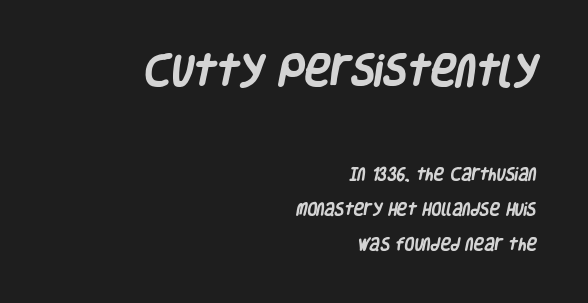
Q: Is the text bold? A: Yes.
Q: Is the typeface a serif or a sans-serif typeface? A: Sans-serif.
Q: Is the text underlined? A: No.
Q: How is the paragraph aligned? A: Right-aligned.
Q: Is the spacing between letters normal or unusually wide? A: Normal.
Q: Is the spacing between lines tight, normal or loose? A: Loose.
Q: Which block of text is set in a larger size, the first (top) or the second (bottom)? A: The first (top) one.
Q: Width (condensed, normal, or wide)? A: Condensed.
Q: Stroke contrast? A: Low.
Q: x-height? A: Large.
Q: Monospaced? A: No.
